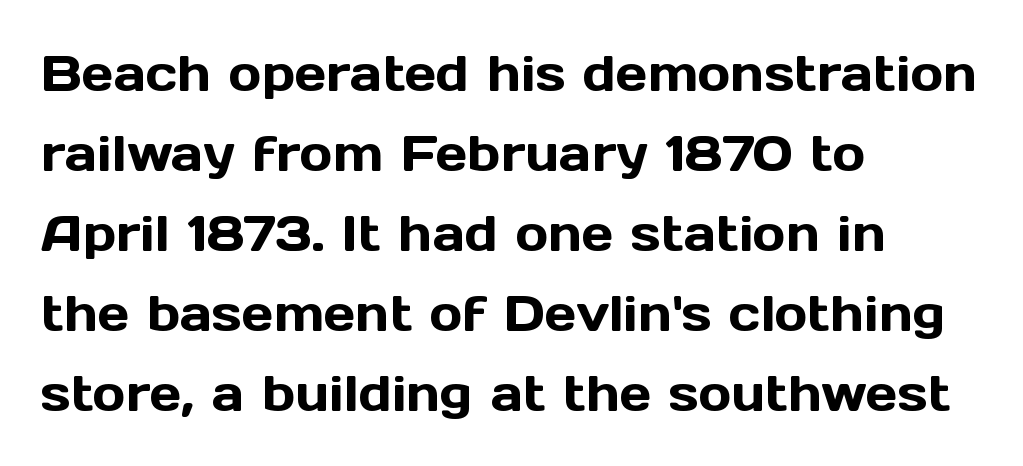
Q: Is the text italic (slanted)? A: No, it is upright.
Q: Is the typeface a serif or a sans-serif typeface? A: Sans-serif.
Q: Is the text underlined? A: No.
Q: How is the paragraph aligned? A: Left-aligned.
Q: Is the spacing between letters normal or unusually wide? A: Normal.
Q: Is the spacing between lines tight, normal or loose? A: Normal.
Q: Width (condensed, normal, or wide)? A: Normal.
Q: x-height? A: Medium.
Q: Monospaced? A: No.
